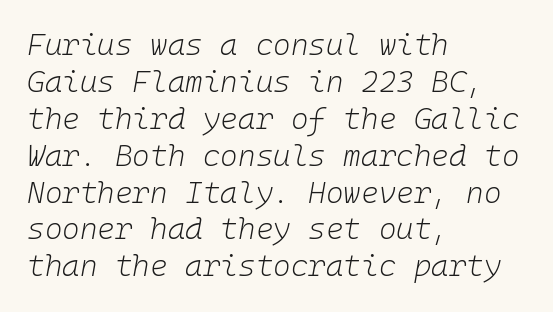
{"italic": "yes", "lean": "right", "slant_degrees": 10, "bold": "no", "weight": "light", "width": "normal", "stroke_contrast": "low", "x_height": "medium", "monospaced": "yes", "underline": "no", "align": "left", "line_spacing_ratio": 1.23, "letter_spacing": "normal", "letter_spacing_em": 0.0, "glyph_px": 30}
